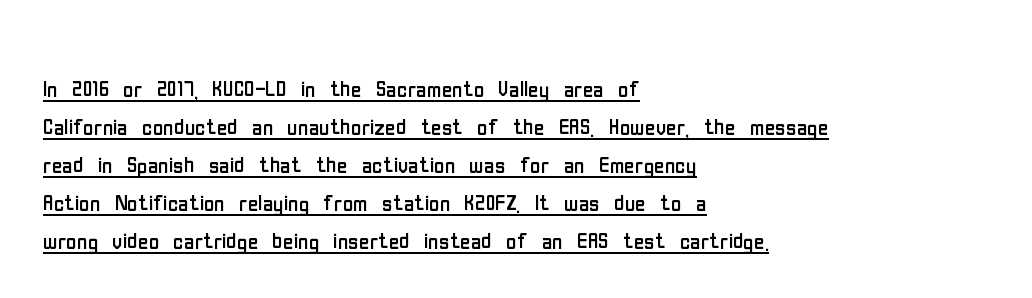
Nothing unusual about the tracking: characters are spaced as the font intends. No chunkiness to these letters — they're not bold. Each letter keeps its own natural width here, so spacing adapts to shape. The rendering uses the underline text-decoration.
